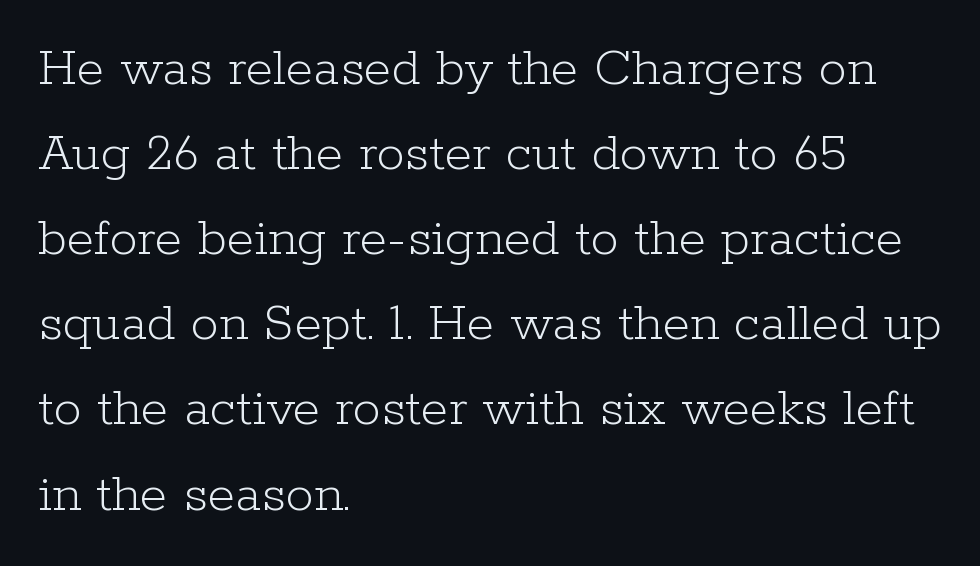
{"serif": "yes", "italic": "no", "bold": "no", "weight": "light", "width": "normal", "stroke_contrast": "low", "x_height": "medium", "monospaced": "no", "underline": "no", "align": "left", "line_spacing": "normal", "line_spacing_ratio": 1.52, "letter_spacing": "normal", "letter_spacing_em": 0.0, "glyph_px": 56}
